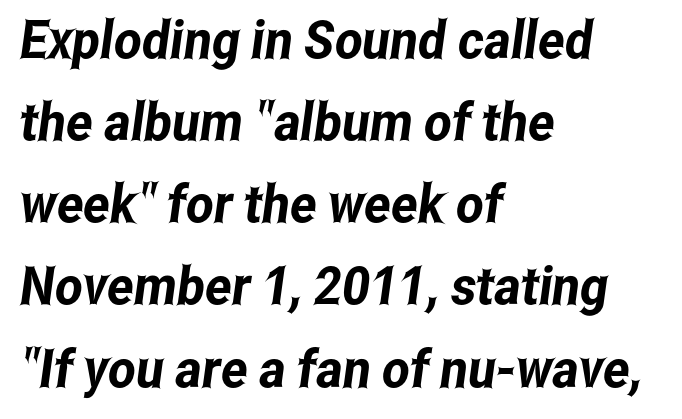
{"serif": "no", "width": "condensed", "stroke_contrast": "low", "x_height": "medium", "monospaced": "no", "underline": "no", "align": "left", "line_spacing": "normal", "line_spacing_ratio": 1.55, "letter_spacing": "normal", "letter_spacing_em": 0.0, "glyph_px": 53}
